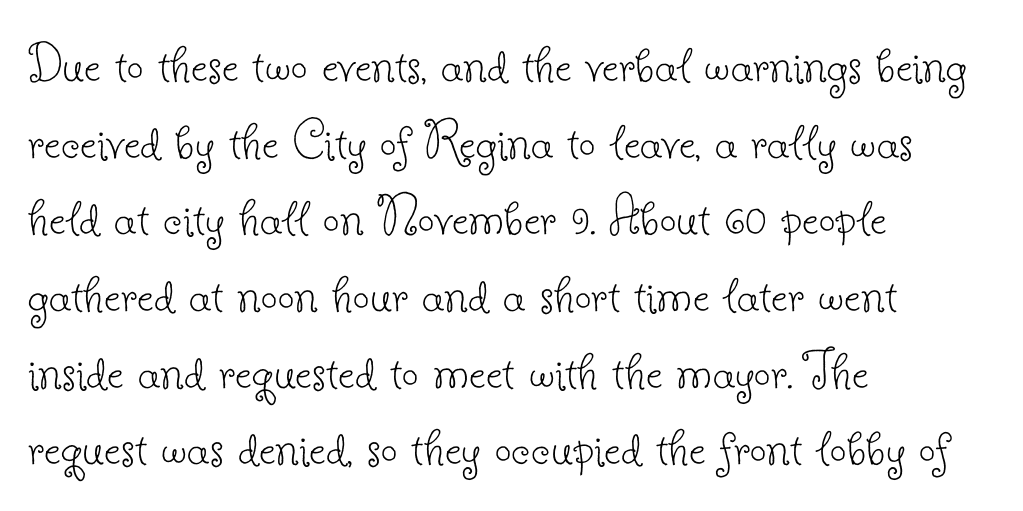
{"serif": "yes", "italic": "no", "bold": "no", "weight": "thin", "width": "normal", "stroke_contrast": "low", "x_height": "small", "monospaced": "no", "underline": "no", "align": "left", "line_spacing": "normal", "line_spacing_ratio": 1.3, "letter_spacing": "normal", "letter_spacing_em": 0.0, "glyph_px": 59}
